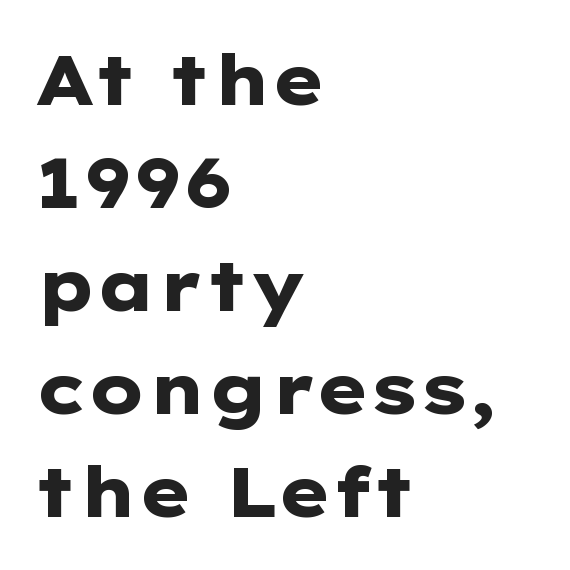
Q: Is the text bold? A: Yes.
Q: Is the text italic (slanted)? A: No, it is upright.
Q: Is the typeface a serif or a sans-serif typeface? A: Sans-serif.
Q: Is the text underlined? A: No.
Q: How is the paragraph aligned? A: Left-aligned.
Q: Is the spacing between letters normal or unusually wide? A: Normal.
Q: Is the spacing between lines tight, normal or loose? A: Normal.
Q: Width (condensed, normal, or wide)? A: Wide.
Q: Stroke contrast? A: Low.
Q: x-height? A: Medium.
Q: Monospaced? A: No.
